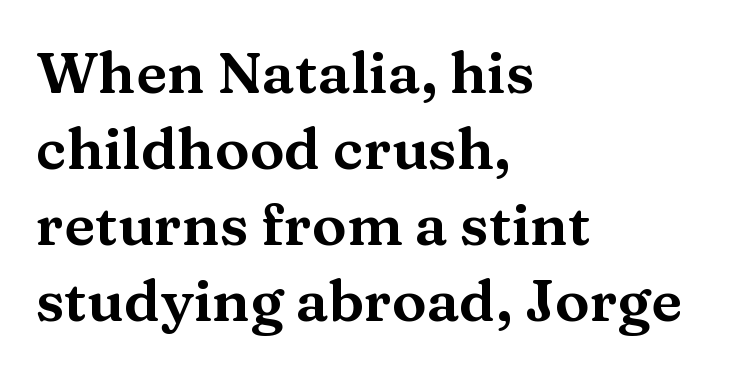
Q: Is the text italic (slanted)? A: No, it is upright.
Q: Is the typeface a serif or a sans-serif typeface? A: Serif.
Q: Is the text underlined? A: No.
Q: How is the paragraph aligned? A: Left-aligned.
Q: Is the spacing between letters normal or unusually wide? A: Normal.
Q: Is the spacing between lines tight, normal or loose? A: Normal.
Q: Width (condensed, normal, or wide)? A: Wide.
Q: Stroke contrast? A: Medium.
Q: x-height? A: Medium.
Q: Monospaced? A: No.
